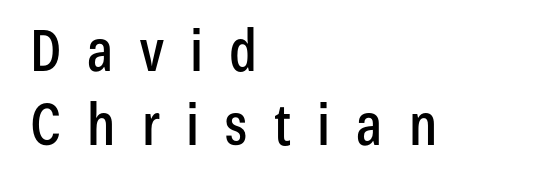
Q: Is the text italic (slanted)? A: No, it is upright.
Q: Is the typeface a serif or a sans-serif typeface? A: Sans-serif.
Q: Is the text underlined? A: No.
Q: How is the paragraph aligned? A: Left-aligned.
Q: Is the spacing between letters normal or unusually wide? A: Unusually wide.
Q: Is the spacing between lines tight, normal or loose? A: Normal.
Q: Width (condensed, normal, or wide)? A: Condensed.
Q: Stroke contrast? A: Low.
Q: x-height? A: Medium.
Q: Monospaced? A: No.
